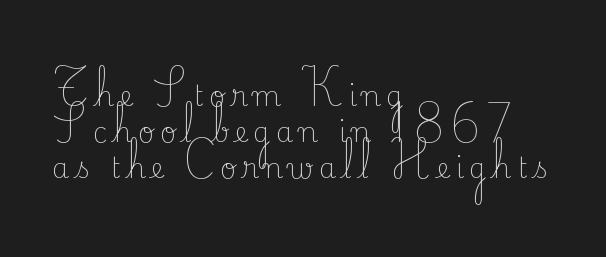
The image shows 28 px light serif type, upright; set left-aligned, normal line spacing (1.29x), unusually wide letter spacing (+0.2 em), not underlined; low stroke contrast and a small x-height.
